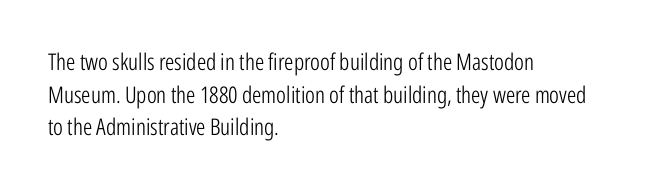
{"italic": "no", "bold": "no", "underline": "no", "align": "left", "line_spacing": "normal", "line_spacing_ratio": 1.42, "letter_spacing": "normal", "letter_spacing_em": 0.0, "glyph_px": 23}
